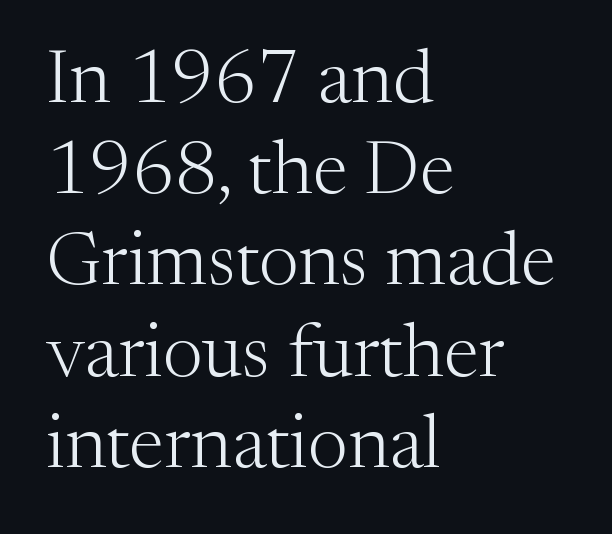
The image shows 76 px light serif type, upright; set left-aligned, line spacing 1.2x, normal letter spacing, not underlined; medium stroke contrast and a medium x-height.
